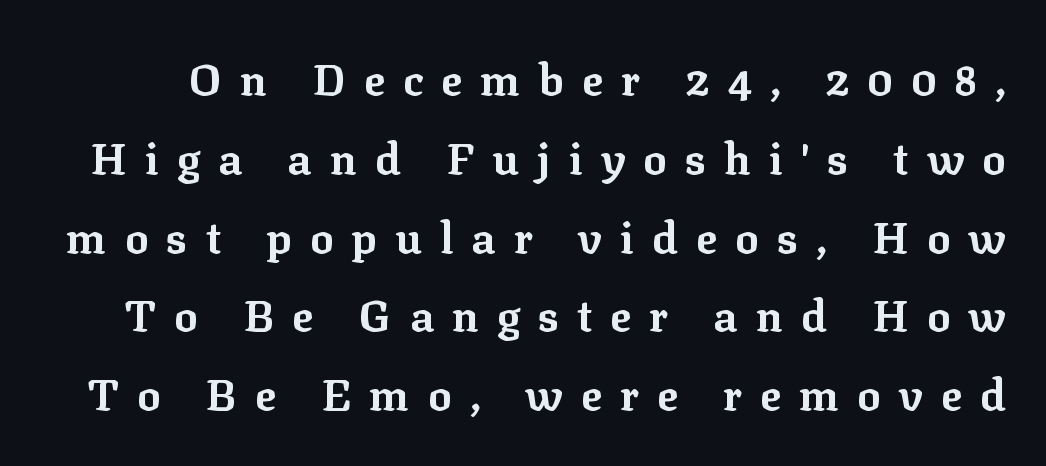
The image shows 44 px bold serif type, upright; set line spacing 1.79x, unusually wide letter spacing (+0.41 em), not underlined; low stroke contrast and a medium x-height.
